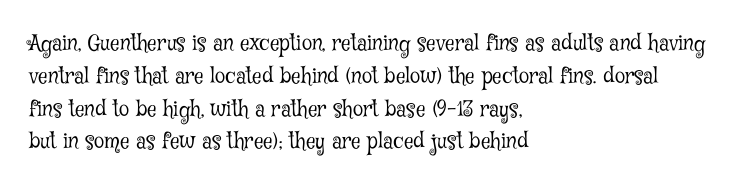
{"italic": "no", "bold": "no", "underline": "no", "align": "left", "line_spacing": "normal", "line_spacing_ratio": 1.56, "letter_spacing": "normal", "letter_spacing_em": 0.0, "glyph_px": 21}
